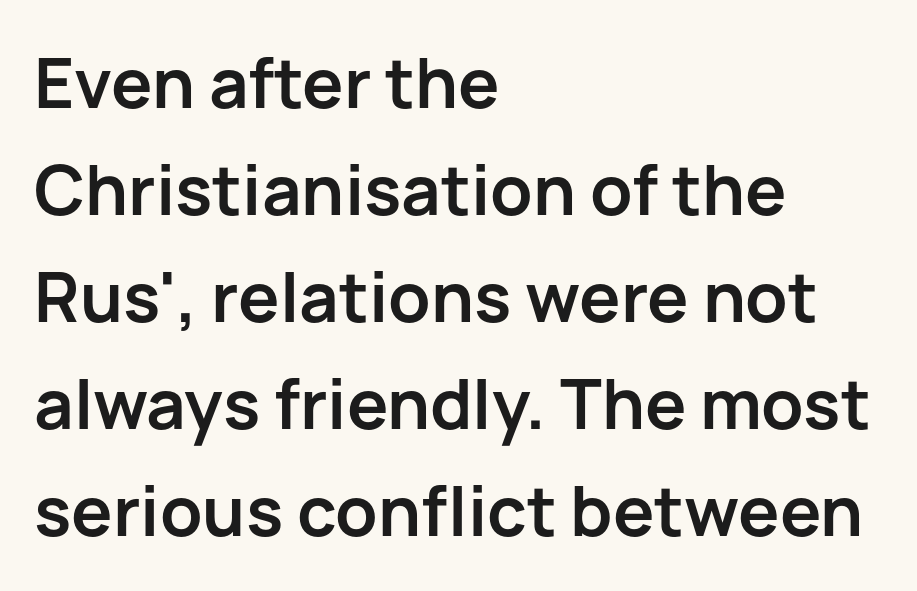
The image shows 69 px semibold sans-serif type, upright; set left-aligned, normal line spacing (1.55x), normal letter spacing, not underlined; low stroke contrast and a medium x-height.
